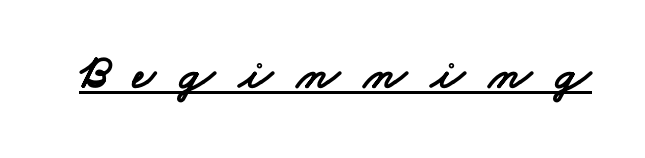
The letters advance in unequal steps, a hallmark of proportional type. Observe the absence of serifs on each vertical stroke in this sample. The letterforms stand isolated, each surrounded by extra space. The glyphs are accompanied by a horizontal stroke just below them.
